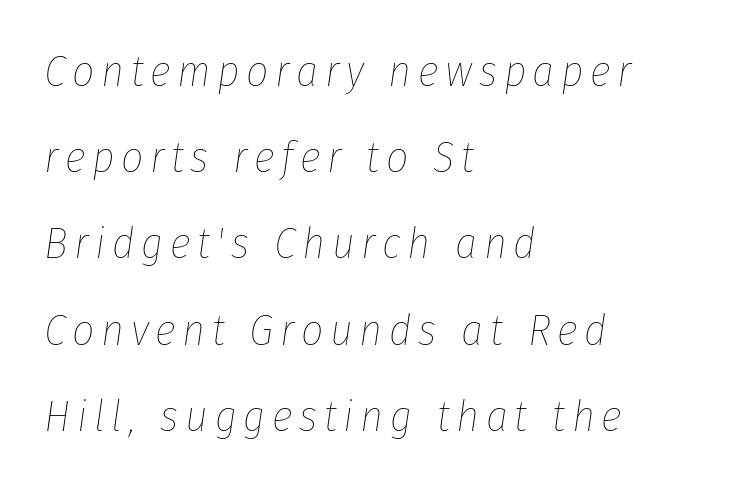
Q: Is the text bold? A: No.
Q: Is the text italic (slanted)? A: Yes, it leans right by about 8 degrees.
Q: Is the text underlined? A: No.
Q: How is the paragraph aligned? A: Left-aligned.
Q: Is the spacing between lines tight, normal or loose? A: Loose.
Q: Width (condensed, normal, or wide)? A: Condensed.
Q: Stroke contrast? A: Low.
Q: x-height? A: Medium.
Q: Monospaced? A: No.
